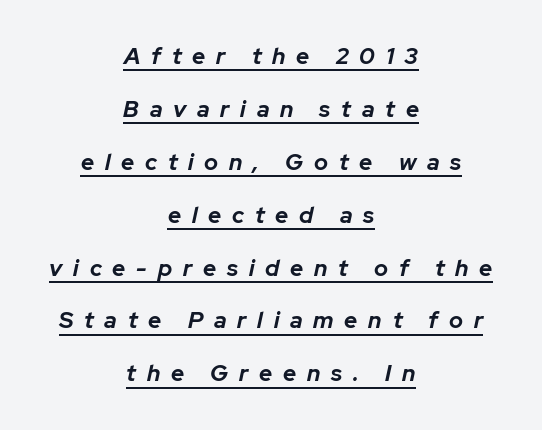
Honestly, the underline is the first thing you notice here. Typographic density is high because the face is bold. Inter-character spacing is expanded well beyond the font's built-in metrics. The face used here has a pronounced slope to its letters.
